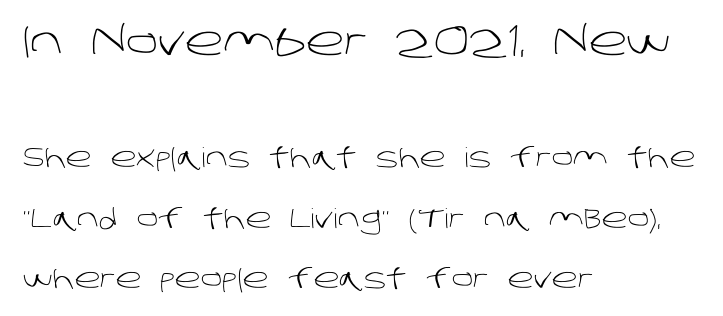
The image shows 40 px light sans-serif type; set left-aligned, loose line spacing (2.25x), normal letter spacing, not underlined; the first (top) block is 1.48x larger; low stroke contrast and a large x-height.
